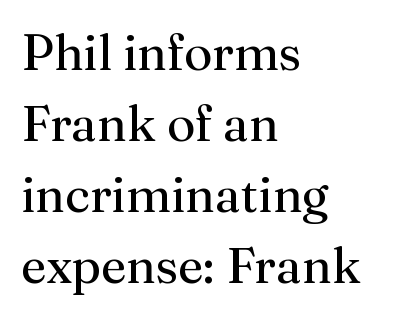
Q: Is the text bold? A: No.
Q: Is the text italic (slanted)? A: No, it is upright.
Q: Is the typeface a serif or a sans-serif typeface? A: Serif.
Q: Is the text underlined? A: No.
Q: How is the paragraph aligned? A: Left-aligned.
Q: Is the spacing between letters normal or unusually wide? A: Normal.
Q: Is the spacing between lines tight, normal or loose? A: Normal.
Q: Width (condensed, normal, or wide)? A: Normal.
Q: Stroke contrast? A: Medium.
Q: x-height? A: Medium.
Q: Monospaced? A: No.
